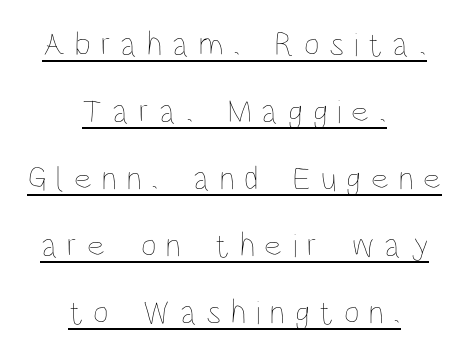
Q: Is the text bold? A: No.
Q: Is the text italic (slanted)? A: No, it is upright.
Q: Is the text underlined? A: Yes.
Q: How is the paragraph aligned? A: Centered.
Q: Is the spacing between letters normal or unusually wide? A: Unusually wide.
Q: Is the spacing between lines tight, normal or loose? A: Loose.
Q: Width (condensed, normal, or wide)? A: Condensed.
Q: Stroke contrast? A: Low.
Q: x-height? A: Large.
Q: Monospaced? A: No.
